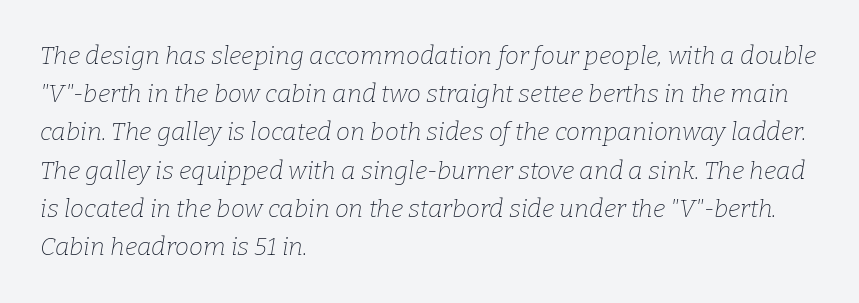
{"italic": "yes", "lean": "right", "slant_degrees": 9, "bold": "no", "underline": "no", "align": "left", "line_spacing": "normal", "line_spacing_ratio": 1.53, "letter_spacing": "normal", "letter_spacing_em": 0.0, "glyph_px": 25}
